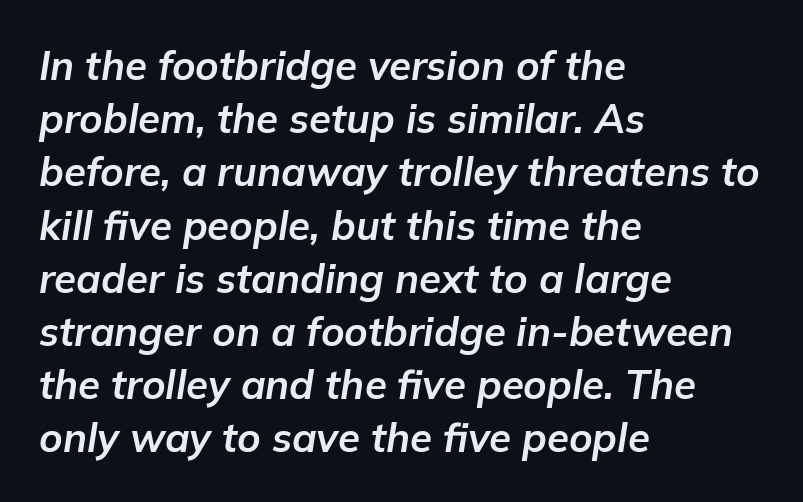
Q: Is the text bold? A: Yes.
Q: Is the text italic (slanted)? A: Yes, it leans right by about 9 degrees.
Q: Is the text underlined? A: No.
Q: How is the paragraph aligned? A: Left-aligned.
Q: Is the spacing between letters normal or unusually wide? A: Normal.
Q: Is the spacing between lines tight, normal or loose? A: Normal.
Q: Width (condensed, normal, or wide)? A: Normal.
Q: Stroke contrast? A: Low.
Q: x-height? A: Medium.
Q: Monospaced? A: No.
